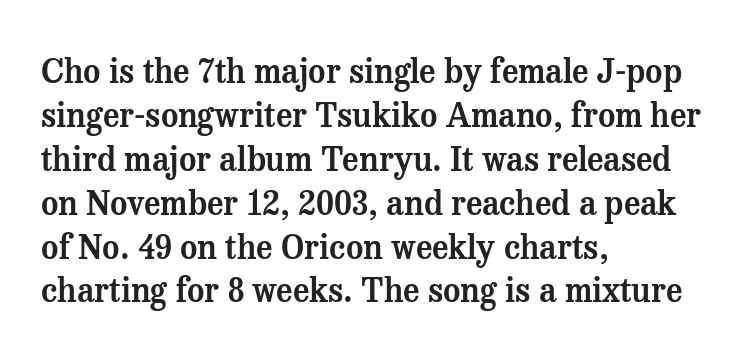
The image shows 33 px serif type, upright; set left-aligned, normal line spacing (1.33x), normal letter spacing, not underlined; medium stroke contrast and a medium x-height.
